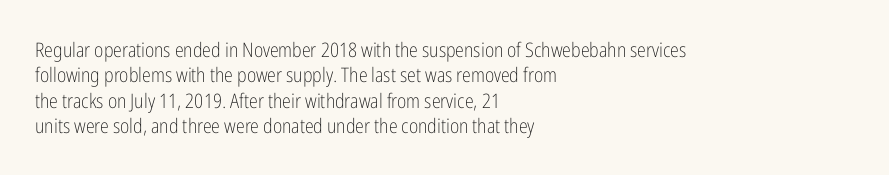
The image shows 20 px text type, upright; set left-aligned, normal line spacing (1.27x), normal letter spacing, not underlined.
